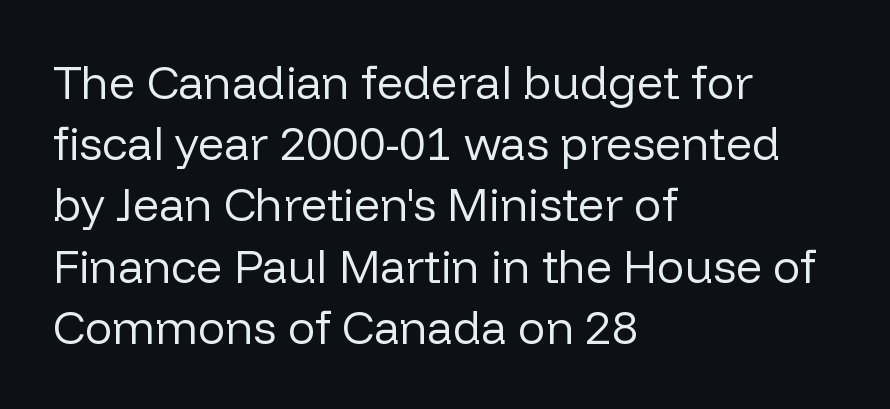
Q: Is the text bold? A: No.
Q: Is the text italic (slanted)? A: No, it is upright.
Q: Is the typeface a serif or a sans-serif typeface? A: Sans-serif.
Q: Is the text underlined? A: No.
Q: How is the paragraph aligned? A: Left-aligned.
Q: Is the spacing between letters normal or unusually wide? A: Normal.
Q: Is the spacing between lines tight, normal or loose? A: Normal.
Q: Width (condensed, normal, or wide)? A: Normal.
Q: Stroke contrast? A: Low.
Q: x-height? A: Medium.
Q: Monospaced? A: No.
